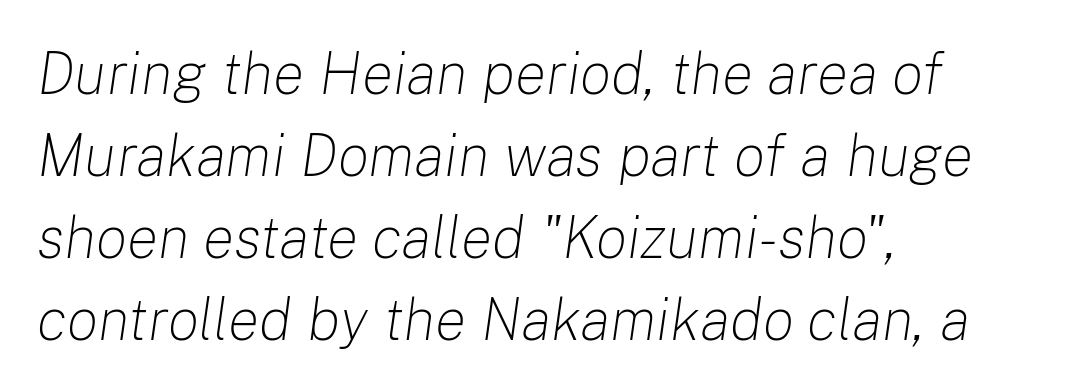
{"italic": "yes", "lean": "right", "slant_degrees": 8, "bold": "no", "weight": "light", "width": "normal", "stroke_contrast": "low", "x_height": "medium", "monospaced": "no", "underline": "no", "align": "left", "line_spacing": "normal", "line_spacing_ratio": 1.39, "letter_spacing": "normal", "letter_spacing_em": 0.0, "glyph_px": 59}
